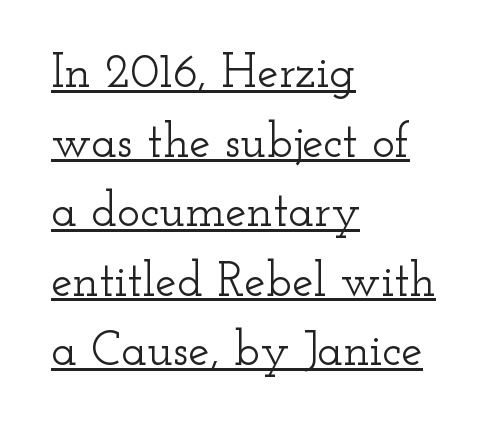
You can see a thin bar hugging the bottom of the glyphs. Leading: standard. Proportional: the letters do not fall into vertical columns. The passage shown has conventional tracking throughout.
